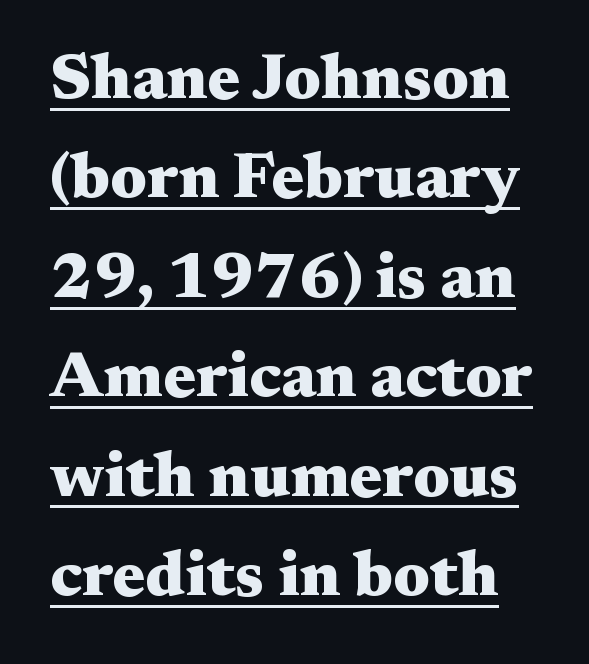
Q: Is the text bold? A: Yes.
Q: Is the text italic (slanted)? A: No, it is upright.
Q: Is the typeface a serif or a sans-serif typeface? A: Serif.
Q: Is the text underlined? A: Yes.
Q: Is the spacing between letters normal or unusually wide? A: Normal.
Q: Is the spacing between lines tight, normal or loose? A: Normal.
Q: Width (condensed, normal, or wide)? A: Wide.
Q: Stroke contrast? A: Medium.
Q: x-height? A: Medium.
Q: Monospaced? A: No.
